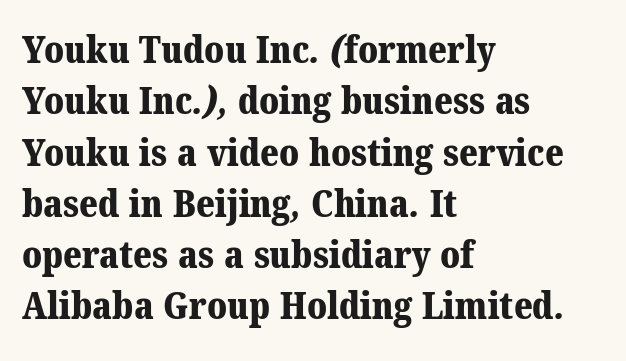
Q: Is the text bold? A: Yes.
Q: Is the typeface a serif or a sans-serif typeface? A: Serif.
Q: Is the text underlined? A: No.
Q: How is the paragraph aligned? A: Left-aligned.
Q: Is the spacing between letters normal or unusually wide? A: Normal.
Q: Is the spacing between lines tight, normal or loose? A: Normal.
Q: Width (condensed, normal, or wide)? A: Normal.
Q: Stroke contrast? A: Medium.
Q: x-height? A: Medium.
Q: Monospaced? A: No.
